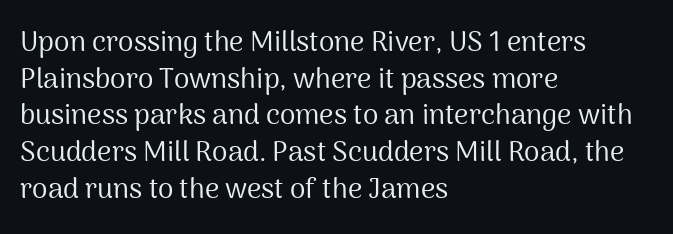
{"serif": "no", "italic": "no", "bold": "no", "weight": "regular", "width": "normal", "stroke_contrast": "medium", "x_height": "medium", "monospaced": "no", "underline": "no", "align": "left", "line_spacing": "normal", "line_spacing_ratio": 1.31, "letter_spacing": "normal", "letter_spacing_em": 0.0, "glyph_px": 28}
